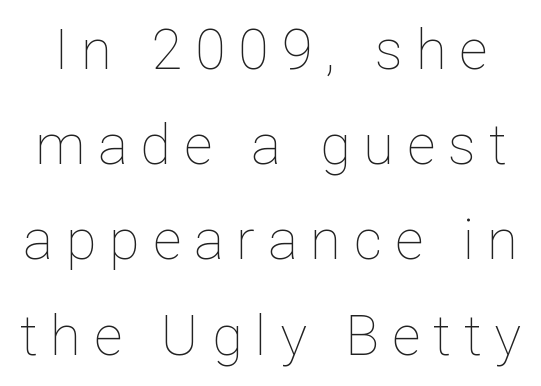
Q: Is the text bold? A: No.
Q: Is the text italic (slanted)? A: No, it is upright.
Q: Is the text underlined? A: No.
Q: Is the spacing between letters normal or unusually wide? A: Unusually wide.
Q: Is the spacing between lines tight, normal or loose? A: Normal.
Q: Width (condensed, normal, or wide)? A: Normal.
Q: Stroke contrast? A: Low.
Q: x-height? A: Medium.
Q: Monospaced? A: No.
